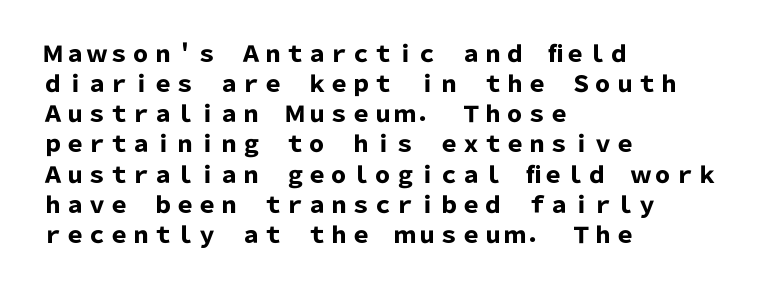
{"italic": "no", "bold": "yes", "underline": "no", "align": "left", "line_spacing": "normal", "line_spacing_ratio": 1.37, "letter_spacing": "normal", "letter_spacing_em": 0.0, "glyph_px": 22}
